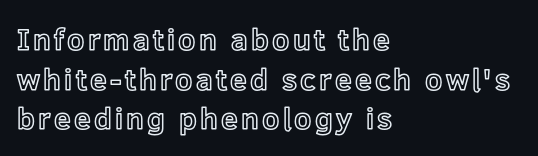
The image shows 30 px text type, upright; set left-aligned, normal line spacing (1.32x), not underlined; a medium x-height.
